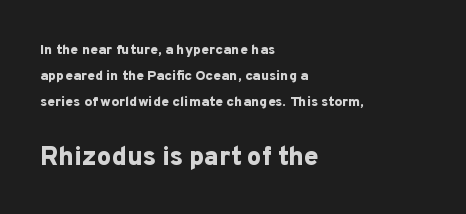
Nope, not italic — everything's standing straight. Layout note: lines flush left. The baseline area is clear. If you squint, the bottom block still reads clearly — it's the larger of the two. Stroke thickness is high; the sample reads as a true bold. There is no visible air inserted between adjacent glyphs.
